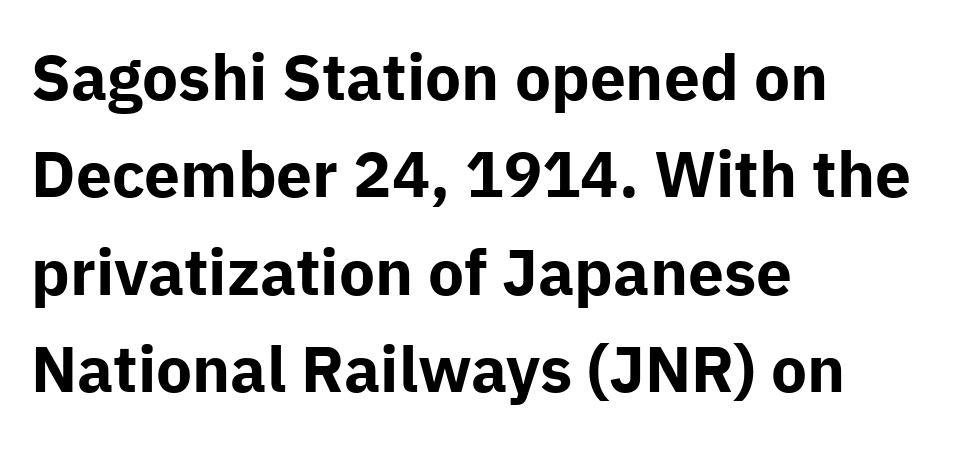
Q: Is the text bold? A: Yes.
Q: Is the text italic (slanted)? A: No, it is upright.
Q: Is the typeface a serif or a sans-serif typeface? A: Sans-serif.
Q: Is the text underlined? A: No.
Q: How is the paragraph aligned? A: Left-aligned.
Q: Is the spacing between letters normal or unusually wide? A: Normal.
Q: Is the spacing between lines tight, normal or loose? A: Normal.
Q: Width (condensed, normal, or wide)? A: Normal.
Q: Stroke contrast? A: Low.
Q: x-height? A: Medium.
Q: Monospaced? A: No.
